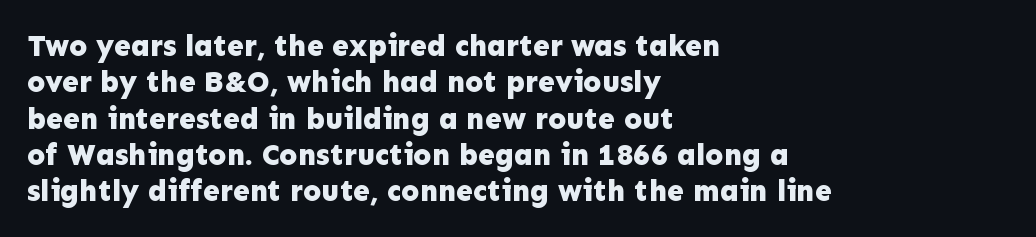
The image shows 30 px bold sans-serif type, upright; set left-aligned, line spacing 1.21x, normal letter spacing, not underlined; low stroke contrast and a medium x-height.
